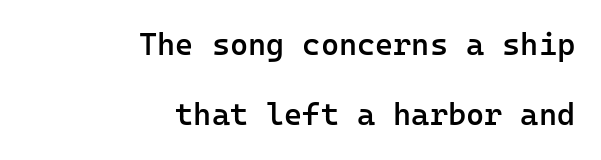
{"serif": "no", "italic": "no", "bold": "semi", "weight": "semibold", "width": "normal", "stroke_contrast": "low", "x_height": "medium", "monospaced": "yes", "underline": "no", "align": "right", "line_spacing": "loose", "line_spacing_ratio": 2.27, "letter_spacing": "normal", "letter_spacing_em": 0.0, "glyph_px": 31}
